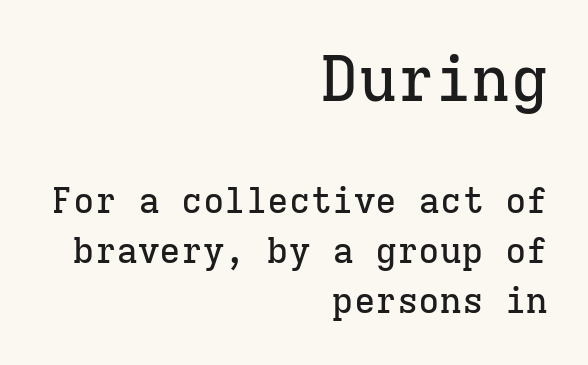
The lines sit at an ordinary, default distance from one another. Right-aligned paragraph, ragged on the left. The first block has been scaled up relative to the second. This rendering leaves character spacing at its baseline value. The glyphs are unaccompanied by any horizontal stroke below them.
